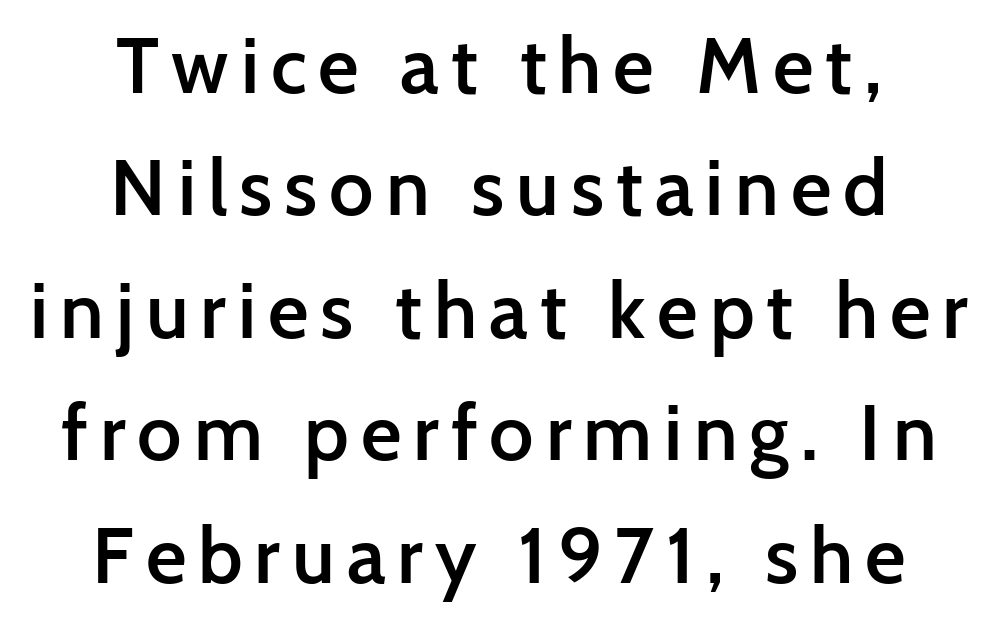
{"serif": "no", "italic": "no", "bold": "semi", "weight": "semibold", "width": "normal", "stroke_contrast": "low", "x_height": "medium", "monospaced": "no", "underline": "no", "align": "center", "line_spacing": "normal", "line_spacing_ratio": 1.55, "glyph_px": 79}
